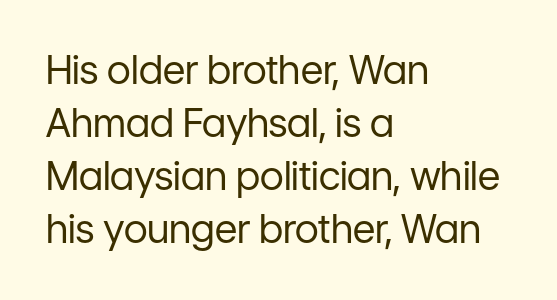
The image shows 39 px regular-weight sans-serif type, upright; set left-aligned, normal line spacing (1.36x), normal letter spacing, not underlined; low stroke contrast and a medium x-height.
